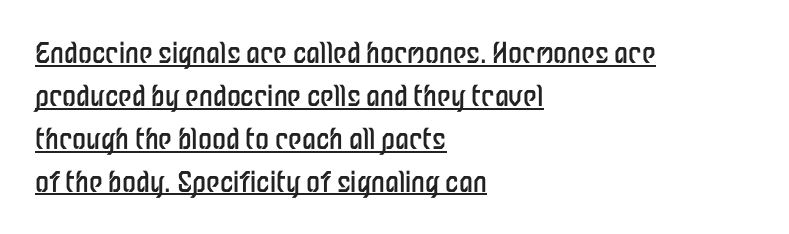
{"serif": "no", "italic": "no", "bold": "no", "weight": "regular", "width": "condensed", "stroke_contrast": "low", "x_height": "medium", "monospaced": "no", "underline": "yes", "align": "left", "line_spacing": "normal", "line_spacing_ratio": 1.53, "letter_spacing": "normal", "letter_spacing_em": 0.0, "glyph_px": 28}
